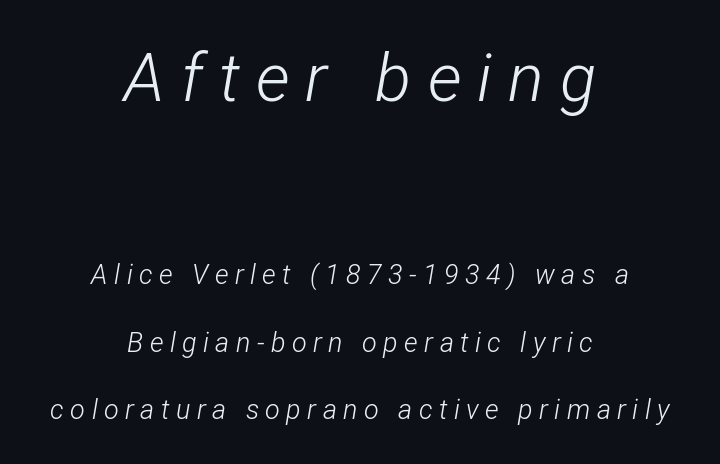
Q: Is the text bold? A: No.
Q: Is the text italic (slanted)? A: Yes, it leans right by about 12 degrees.
Q: Is the text underlined? A: No.
Q: How is the paragraph aligned? A: Centered.
Q: Is the spacing between letters normal or unusually wide? A: Unusually wide.
Q: Is the spacing between lines tight, normal or loose? A: Loose.
Q: Which block of text is set in a larger size, the first (top) or the second (bottom)? A: The first (top) one.
Q: Width (condensed, normal, or wide)? A: Condensed.
Q: Stroke contrast? A: Low.
Q: x-height? A: Medium.
Q: Monospaced? A: No.
